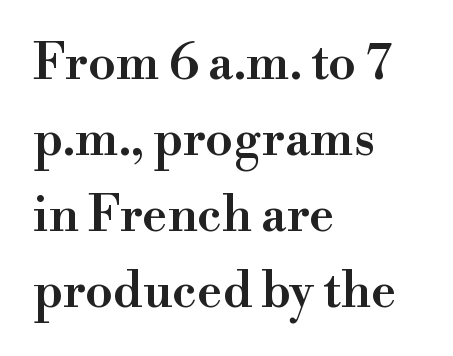
The image shows 49 px semibold serif type, upright; set left-aligned, normal line spacing (1.55x), normal letter spacing, not underlined; high stroke contrast and a small x-height.
